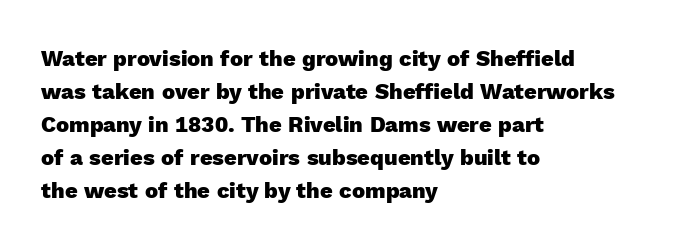
Q: Is the text bold? A: Yes.
Q: Is the text italic (slanted)? A: No, it is upright.
Q: Is the text underlined? A: No.
Q: How is the paragraph aligned? A: Left-aligned.
Q: Is the spacing between letters normal or unusually wide? A: Normal.
Q: Is the spacing between lines tight, normal or loose? A: Normal.
